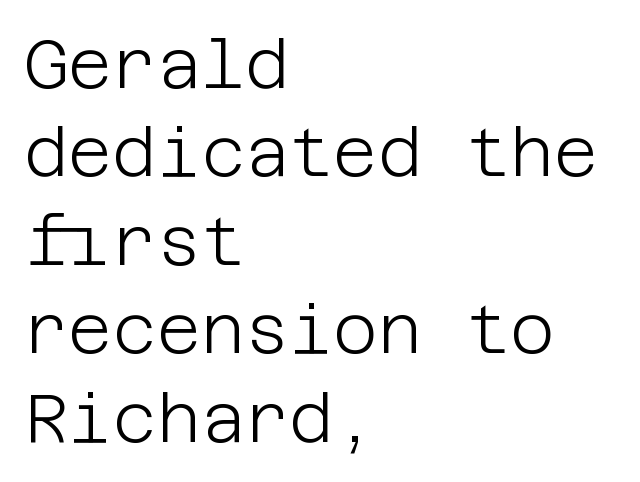
Q: Is the text bold? A: No.
Q: Is the text italic (slanted)? A: No, it is upright.
Q: Is the typeface a serif or a sans-serif typeface? A: Sans-serif.
Q: Is the text underlined? A: No.
Q: How is the paragraph aligned? A: Left-aligned.
Q: Is the spacing between letters normal or unusually wide? A: Normal.
Q: Is the spacing between lines tight, normal or loose? A: Normal.
Q: Width (condensed, normal, or wide)? A: Normal.
Q: Stroke contrast? A: Low.
Q: x-height? A: Large.
